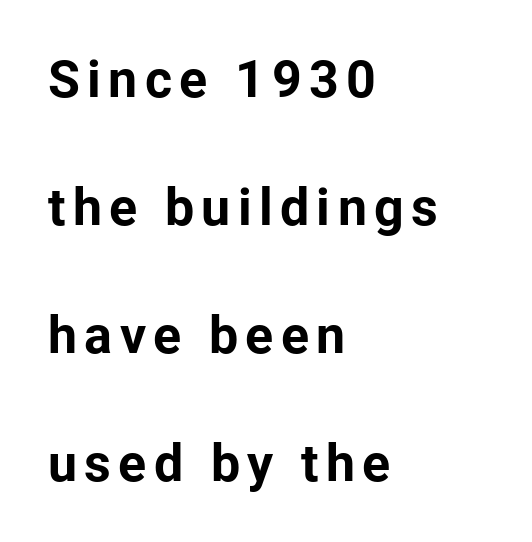
The lettering stays uniformly vertical, giving the passage a roman look. A bare baseline throughout the passage. The letters are bold, with thick, heavy strokes. Think of a printed novel: that variable character pitch is what you see here.
